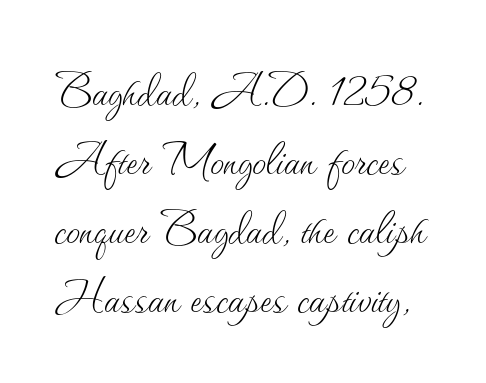
Varying glyph widths throughout — classic text-font behaviour. The gaps between neighbouring characters are ordinary and unremarkable. Bold? No — there's no thickening of the strokes. Only glyphs here, with clear space below each row.
